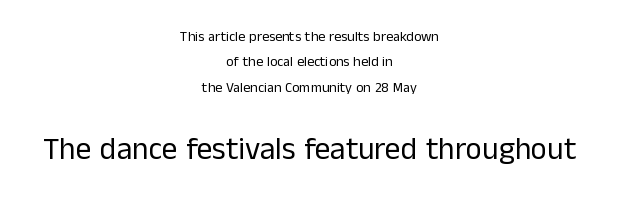
Q: Is the text bold? A: No.
Q: Is the text italic (slanted)? A: No, it is upright.
Q: Is the typeface a serif or a sans-serif typeface? A: Sans-serif.
Q: Is the text underlined? A: No.
Q: How is the paragraph aligned? A: Centered.
Q: Is the spacing between letters normal or unusually wide? A: Normal.
Q: Which block of text is set in a larger size, the first (top) or the second (bottom)? A: The second (bottom) one.
Q: Width (condensed, normal, or wide)? A: Normal.
Q: Stroke contrast? A: Low.
Q: x-height? A: Medium.
Q: Monospaced? A: No.
